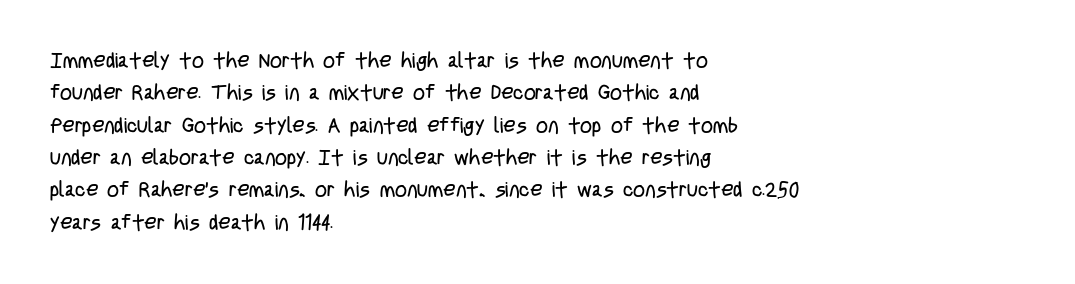
{"italic": "no", "bold": "no", "underline": "no", "align": "left", "line_spacing": "normal", "line_spacing_ratio": 1.54, "letter_spacing": "normal", "letter_spacing_em": 0.0, "glyph_px": 21}
